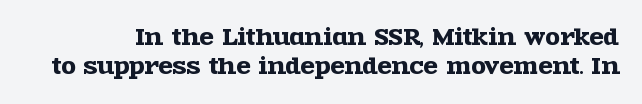
The image shows 21 px text type, upright; set normal line spacing (1.4x), normal letter spacing, not underlined.
